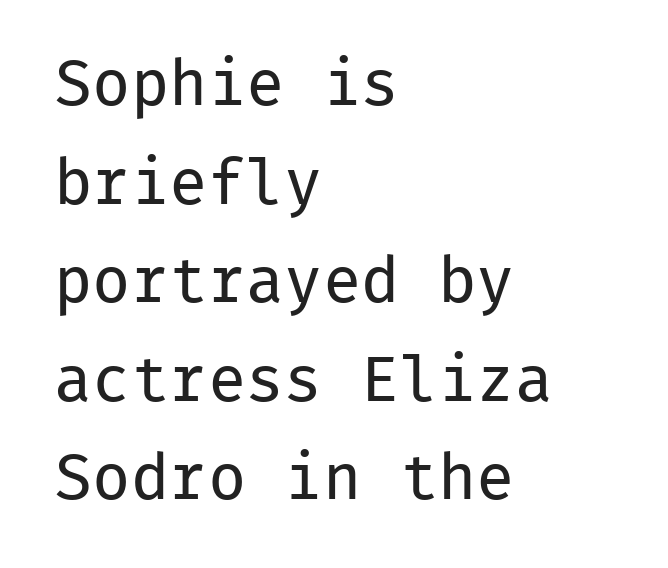
Q: Is the text bold? A: No.
Q: Is the text italic (slanted)? A: No, it is upright.
Q: Is the typeface a serif or a sans-serif typeface? A: Sans-serif.
Q: Is the text underlined? A: No.
Q: How is the paragraph aligned? A: Left-aligned.
Q: Is the spacing between letters normal or unusually wide? A: Normal.
Q: Is the spacing between lines tight, normal or loose? A: Normal.
Q: Width (condensed, normal, or wide)? A: Normal.
Q: Stroke contrast? A: Low.
Q: x-height? A: Medium.
Q: Monospaced? A: Yes.
